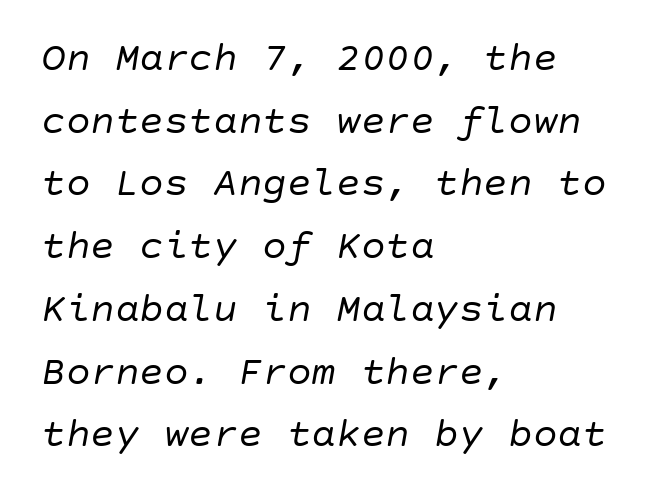
{"italic": "yes", "lean": "right", "slant_degrees": 10, "bold": "no", "weight": "regular", "width": "normal", "stroke_contrast": "low", "x_height": "large", "underline": "no", "align": "left", "line_spacing": "normal", "line_spacing_ratio": 1.53, "letter_spacing": "normal", "letter_spacing_em": 0.0, "glyph_px": 41}
